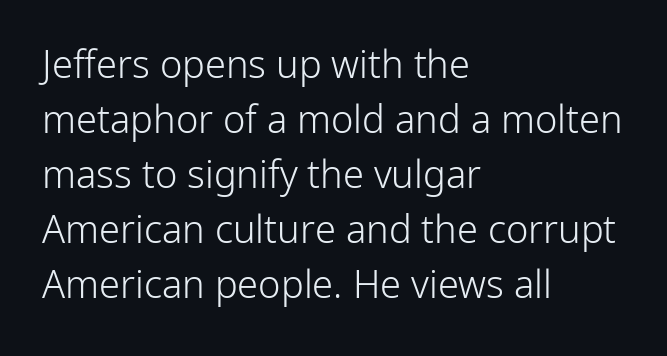
The image shows 38 px light sans-serif type, upright; set left-aligned, normal line spacing (1.45x), normal letter spacing, not underlined; low stroke contrast and a medium x-height.
